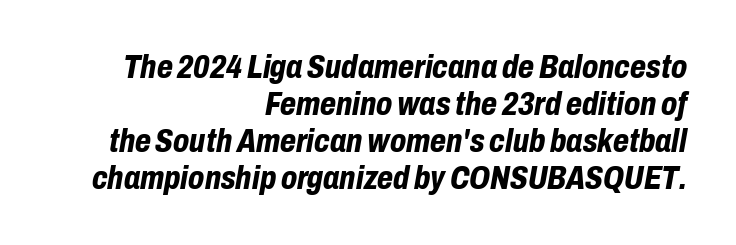
Q: Is the text bold? A: Yes.
Q: Is the text italic (slanted)? A: Yes, it leans right by about 10 degrees.
Q: Is the text underlined? A: No.
Q: How is the paragraph aligned? A: Right-aligned.
Q: Is the spacing between letters normal or unusually wide? A: Normal.
Q: Is the spacing between lines tight, normal or loose? A: Tight.
Q: Width (condensed, normal, or wide)? A: Condensed.
Q: Stroke contrast? A: Low.
Q: x-height? A: Medium.
Q: Monospaced? A: No.
